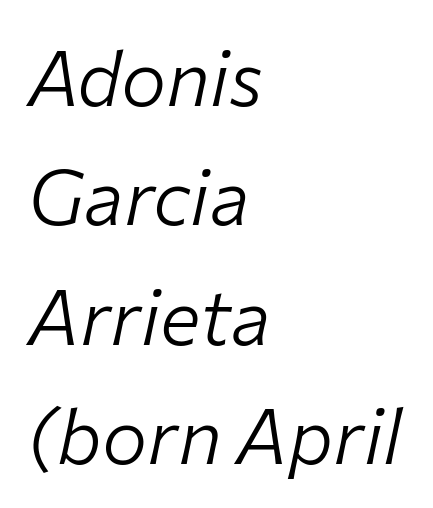
{"italic": "yes", "lean": "right", "slant_degrees": 12, "bold": "no", "weight": "light", "width": "normal", "stroke_contrast": "low", "x_height": "medium", "monospaced": "no", "underline": "no", "align": "left", "line_spacing": "normal", "line_spacing_ratio": 1.57, "letter_spacing": "normal", "letter_spacing_em": 0.0, "glyph_px": 76}
